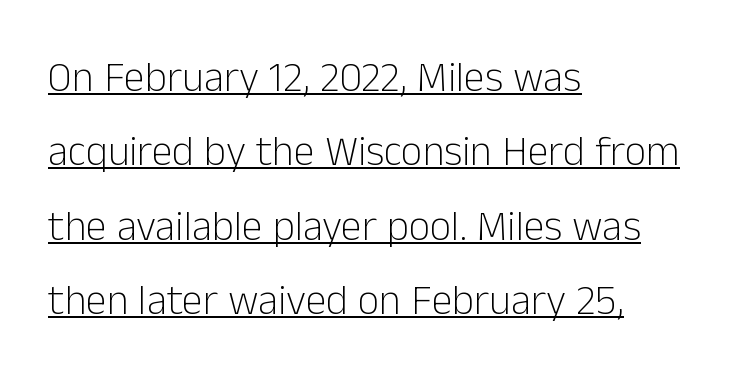
Q: Is the text bold? A: No.
Q: Is the text italic (slanted)? A: No, it is upright.
Q: Is the typeface a serif or a sans-serif typeface? A: Sans-serif.
Q: Is the text underlined? A: Yes.
Q: How is the paragraph aligned? A: Left-aligned.
Q: Is the spacing between letters normal or unusually wide? A: Normal.
Q: Width (condensed, normal, or wide)? A: Normal.
Q: Stroke contrast? A: Low.
Q: x-height? A: Medium.
Q: Monospaced? A: No.
